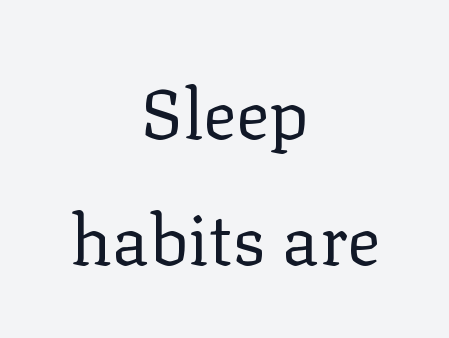
{"serif": "yes", "italic": "no", "bold": "no", "weight": "regular", "width": "normal", "stroke_contrast": "low", "x_height": "medium", "monospaced": "no", "underline": "no", "align": "center", "line_spacing_ratio": 1.8, "letter_spacing": "normal", "letter_spacing_em": 0.0, "glyph_px": 70}
